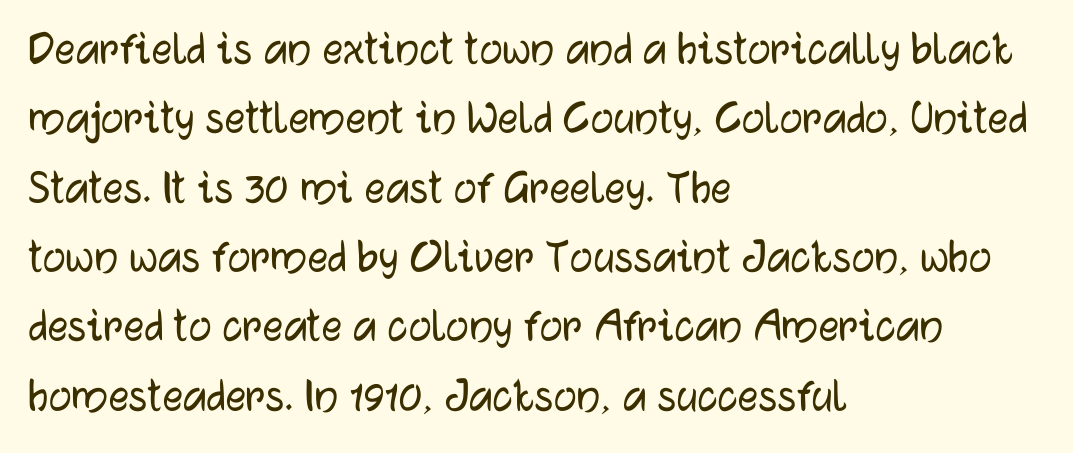
The image shows 51 px sans-serif type, upright; set left-aligned, normal line spacing (1.36x), normal letter spacing, not underlined; low stroke contrast and a medium x-height.
